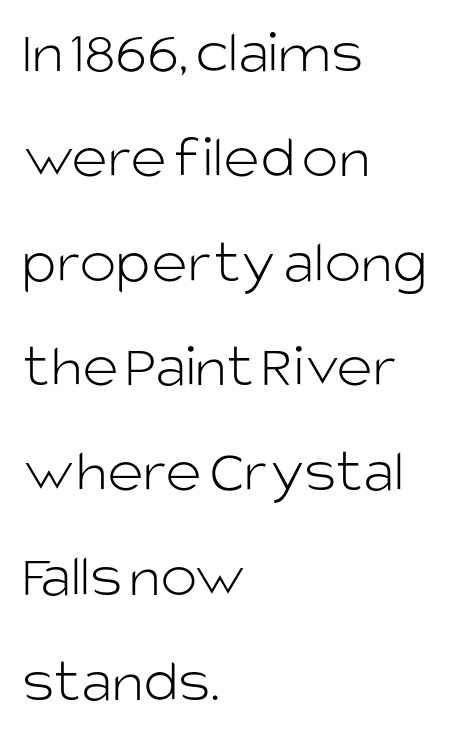
The image shows 62 px light sans-serif type, upright; set left-aligned, normal line spacing (1.69x), normal letter spacing, not underlined; low stroke contrast and a large x-height.
